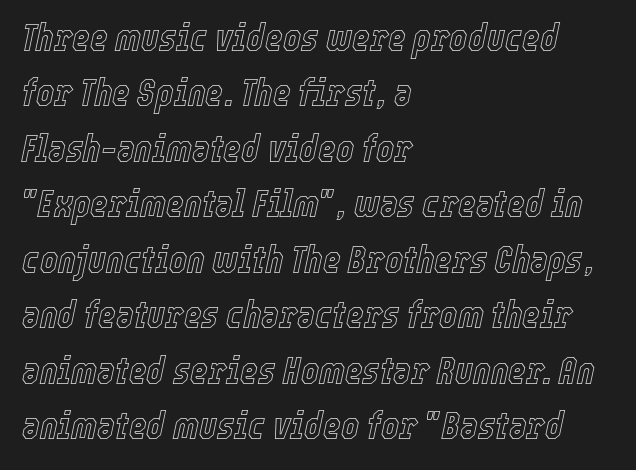
A typesetter would call this zero additional tracking. Think of a printed novel: that variable character pitch is what you see here. The font's italic variant was chosen for this text. Compared with typical paragraphs, the rows here are spaced about the same. A classic flush-left, rag-right setting is used for this passage.
